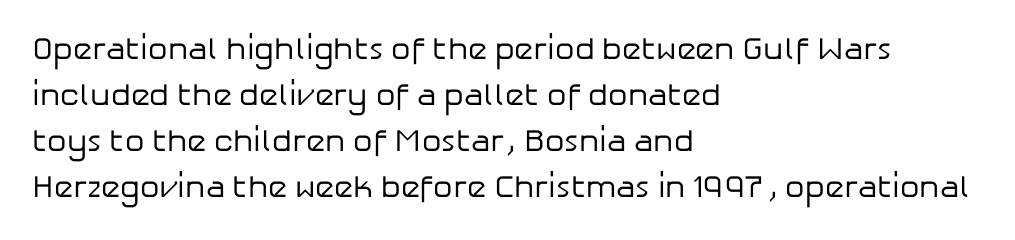
{"serif": "no", "italic": "no", "bold": "no", "weight": "regular", "width": "normal", "stroke_contrast": "low", "x_height": "medium", "monospaced": "no", "underline": "no", "align": "left", "line_spacing": "normal", "line_spacing_ratio": 1.48, "letter_spacing": "normal", "letter_spacing_em": 0.0, "glyph_px": 31}
